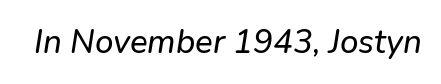
The letters advance in unequal steps, a hallmark of proportional type. The type is set solid horizontally, with unmodified tracking. Lines of text with bare space underneath. Notice how the stems are inclined rather than vertical — that's the hallmark of italics.
